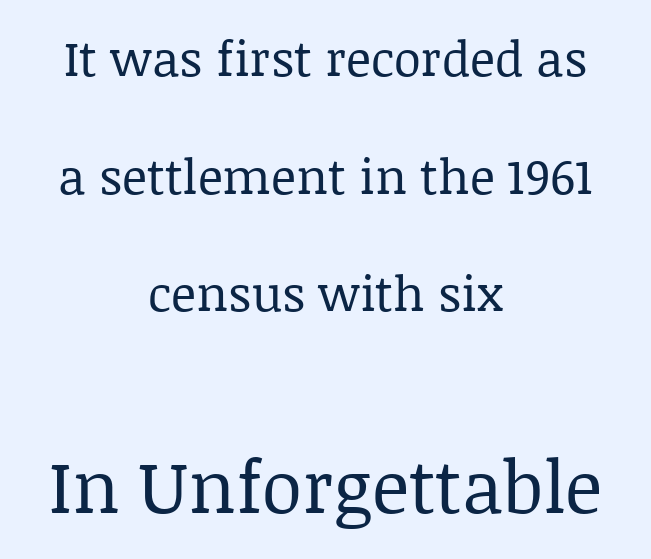
{"serif": "yes", "italic": "no", "bold": "no", "weight": "regular", "width": "normal", "stroke_contrast": "low", "x_height": "large", "monospaced": "no", "underline": "no", "align": "center", "line_spacing": "loose", "line_spacing_ratio": 2.4, "letter_spacing": "normal", "letter_spacing_em": 0.0, "larger_block": "second", "size_ratio": 1.49, "glyph_px": 73}
